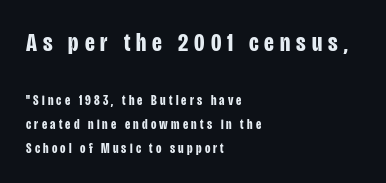
Horizontally, the lines are justified to the leading edge only. This is heavy type, rendered in bold. Loose tracking; the words dissolve into strings of separated letters. Whoever set this chose a conventional vertical rhythm.
